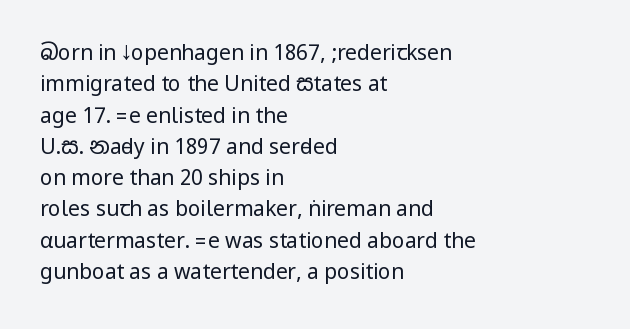
Ordinary non-slanted type is in use. Honestly, the row spacing looks completely unremarkable. These lines keep a tight, regular rhythm from letter to letter. These lines stack with their left ends in a neat column.
